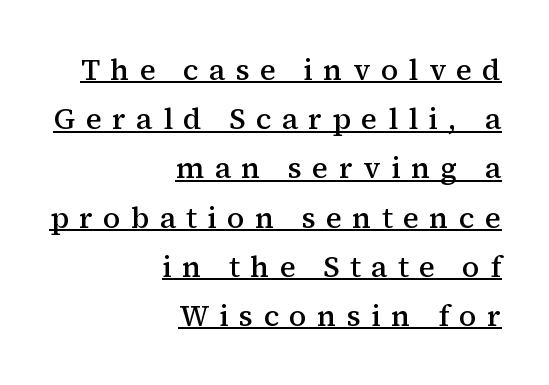
Typesetter's note: demi weight, one step under bold. These lines stack with their right ends in a neat column. Character widths vary here, with narrow letters taking less room than wide ones. Looks like someone drew a line under every word here.
